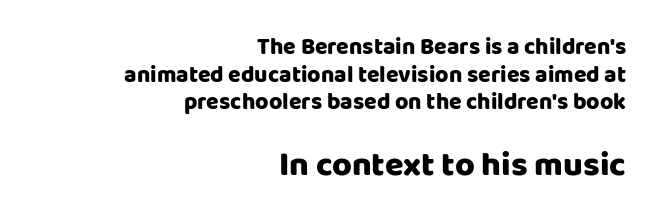
{"serif": "no", "italic": "no", "bold": "yes", "weight": "heavy", "width": "normal", "stroke_contrast": "low", "x_height": "large", "monospaced": "no", "underline": "no", "align": "right", "line_spacing_ratio": 1.2, "letter_spacing": "normal", "letter_spacing_em": 0.0, "larger_block": "second", "size_ratio": 1.48, "glyph_px": 34}
